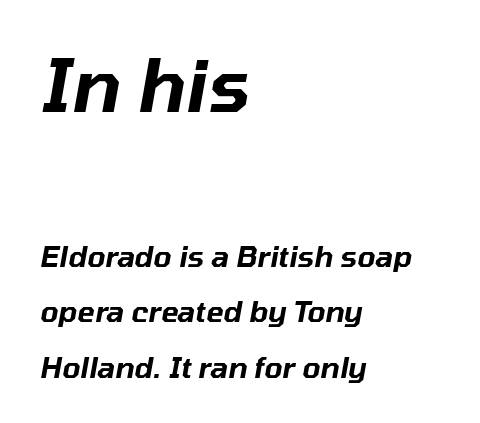
Q: Is the text italic (slanted)? A: Yes, it leans right by about 10 degrees.
Q: Is the text underlined? A: No.
Q: How is the paragraph aligned? A: Left-aligned.
Q: Is the spacing between letters normal or unusually wide? A: Normal.
Q: Is the spacing between lines tight, normal or loose? A: Loose.
Q: Which block of text is set in a larger size, the first (top) or the second (bottom)? A: The first (top) one.
Q: Width (condensed, normal, or wide)? A: Normal.
Q: Stroke contrast? A: Low.
Q: x-height? A: Medium.
Q: Monospaced? A: No.
